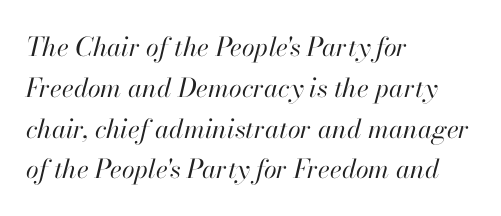
The image shows 26 px text type, italic (leaning right); set left-aligned, normal line spacing (1.57x), normal letter spacing, not underlined.
